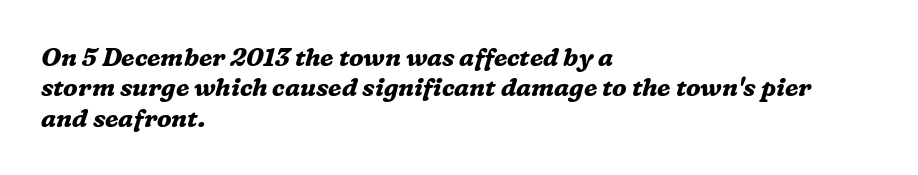
{"italic": "yes", "lean": "right", "slant_degrees": 16, "bold": "yes", "underline": "no", "align": "left", "line_spacing_ratio": 1.22, "letter_spacing": "normal", "letter_spacing_em": 0.0, "glyph_px": 25}
